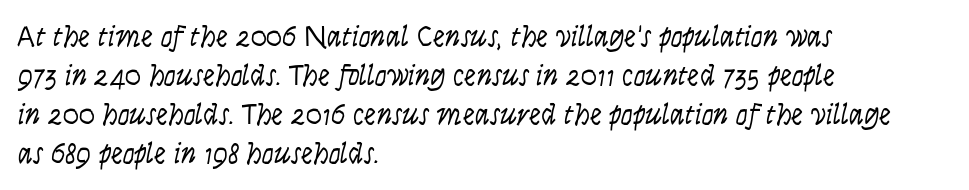
These lines are set flush left with a ragged right edge. The passage shown is typed in a proportional face where columns would drift. On a weight scale, this lands at 450 or below. Descender tails drop into unmarked territory.
